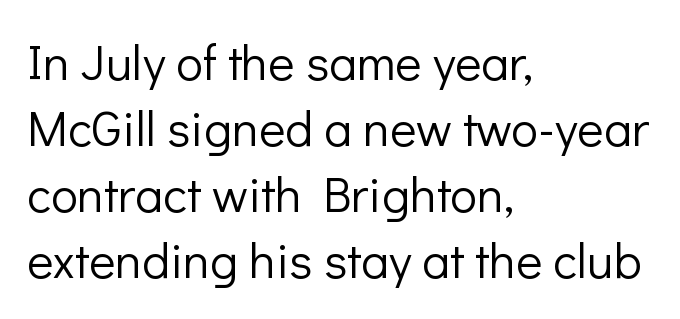
{"serif": "no", "italic": "no", "bold": "no", "weight": "light", "width": "normal", "stroke_contrast": "low", "x_height": "medium", "monospaced": "no", "underline": "no", "align": "left", "line_spacing": "normal", "line_spacing_ratio": 1.32, "letter_spacing": "normal", "letter_spacing_em": 0.0, "glyph_px": 50}
